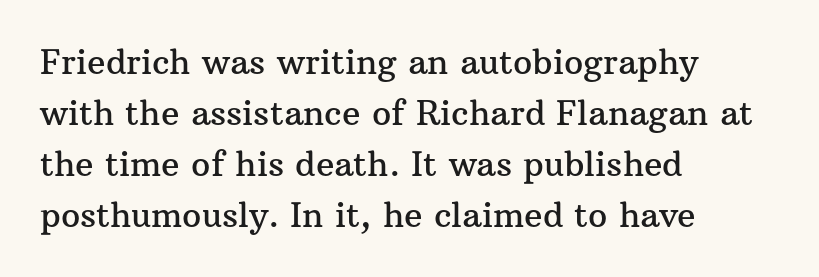
The image shows 34 px serif type, upright; set left-aligned, normal line spacing (1.5x), normal letter spacing, not underlined; medium stroke contrast and a medium x-height.
